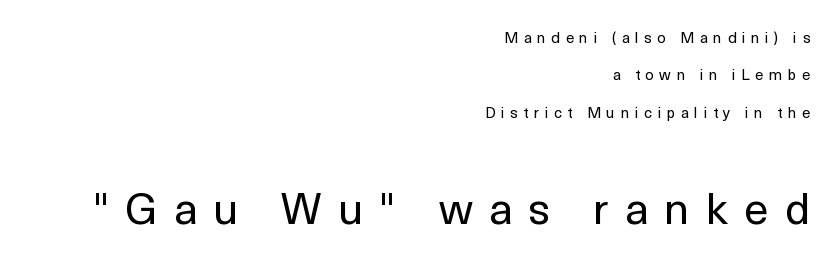
The image shows 44 px regular-weight sans-serif type, upright; set right-aligned, loose line spacing (2.49x), unusually wide letter spacing (+0.37 em), not underlined; the second (bottom) block is 2.93x larger; a medium x-height.
